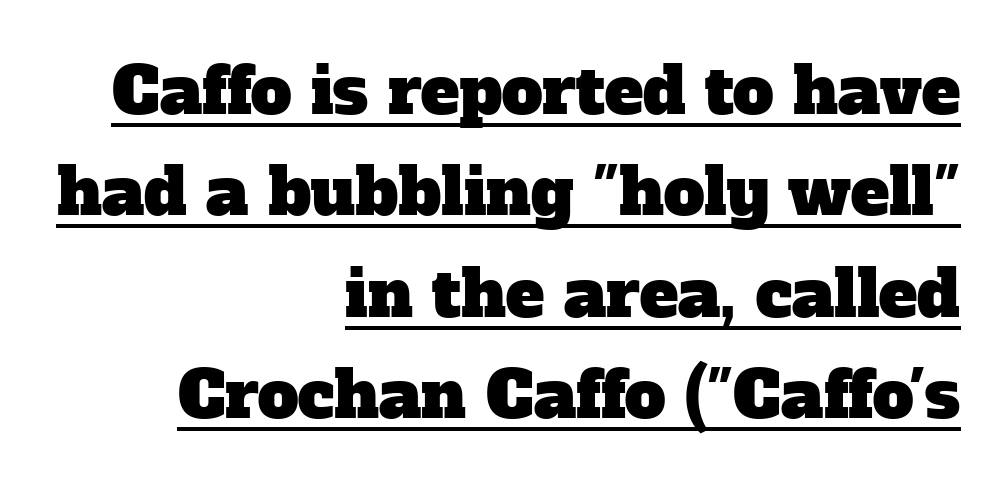
The image shows 65 px serif type; set right-aligned, normal line spacing (1.56x), normal letter spacing, underlined; low stroke contrast and a medium x-height.
